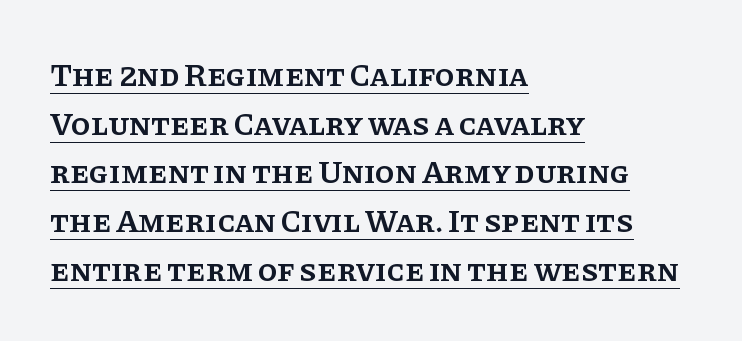
The image shows 32 px semibold serif type, upright; set left-aligned, normal line spacing (1.52x), normal letter spacing, underlined; low stroke contrast and a large x-height.
